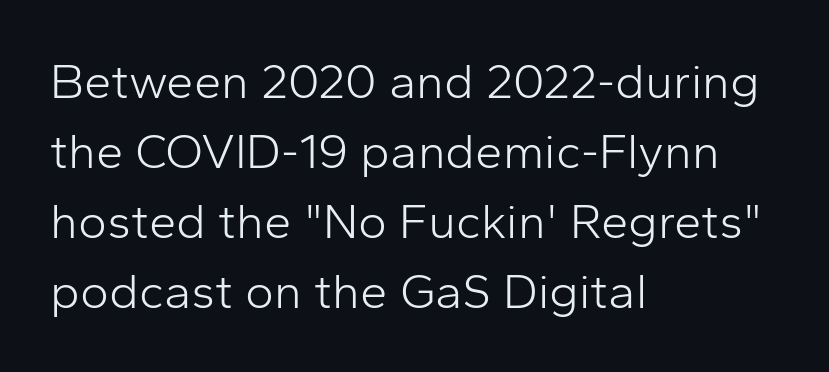
Q: Is the text bold? A: No.
Q: Is the text italic (slanted)? A: No, it is upright.
Q: Is the typeface a serif or a sans-serif typeface? A: Sans-serif.
Q: Is the text underlined? A: No.
Q: How is the paragraph aligned? A: Left-aligned.
Q: Is the spacing between letters normal or unusually wide? A: Normal.
Q: Is the spacing between lines tight, normal or loose? A: Normal.
Q: Width (condensed, normal, or wide)? A: Normal.
Q: Stroke contrast? A: Low.
Q: x-height? A: Medium.
Q: Monospaced? A: No.
